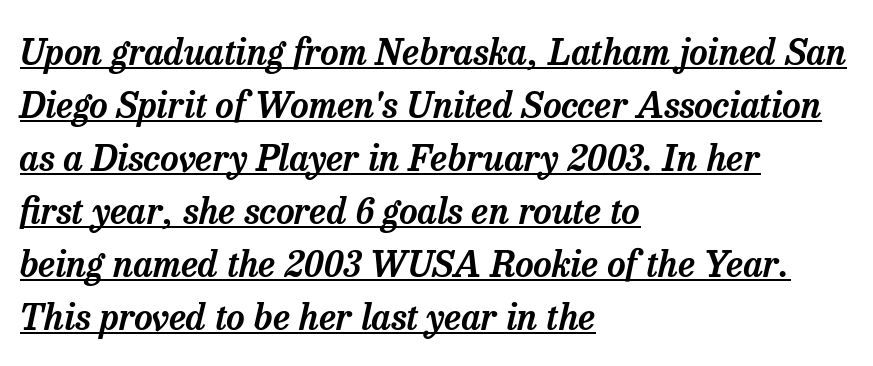
{"serif": "yes", "italic": "yes", "lean": "right", "slant_degrees": 13, "width": "normal", "stroke_contrast": "low", "x_height": "medium", "monospaced": "no", "underline": "yes", "align": "left", "line_spacing": "normal", "line_spacing_ratio": 1.47, "letter_spacing": "normal", "letter_spacing_em": 0.0, "glyph_px": 36}
